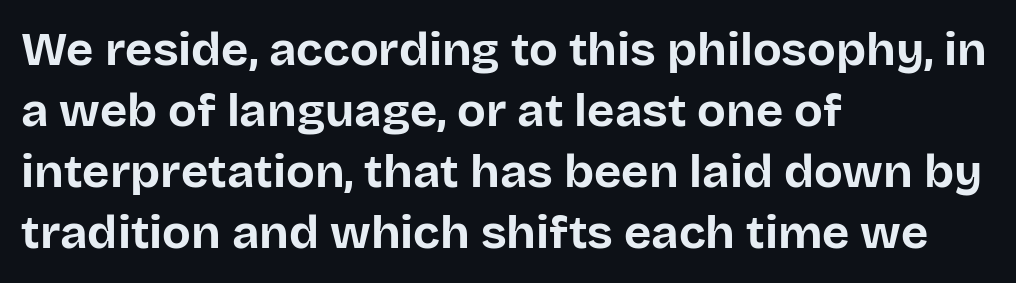
Q: Is the text bold? A: Yes.
Q: Is the text italic (slanted)? A: No, it is upright.
Q: Is the typeface a serif or a sans-serif typeface? A: Sans-serif.
Q: Is the text underlined? A: No.
Q: How is the paragraph aligned? A: Left-aligned.
Q: Is the spacing between letters normal or unusually wide? A: Normal.
Q: Is the spacing between lines tight, normal or loose? A: Normal.
Q: Width (condensed, normal, or wide)? A: Normal.
Q: Stroke contrast? A: Low.
Q: x-height? A: Large.
Q: Monospaced? A: No.
